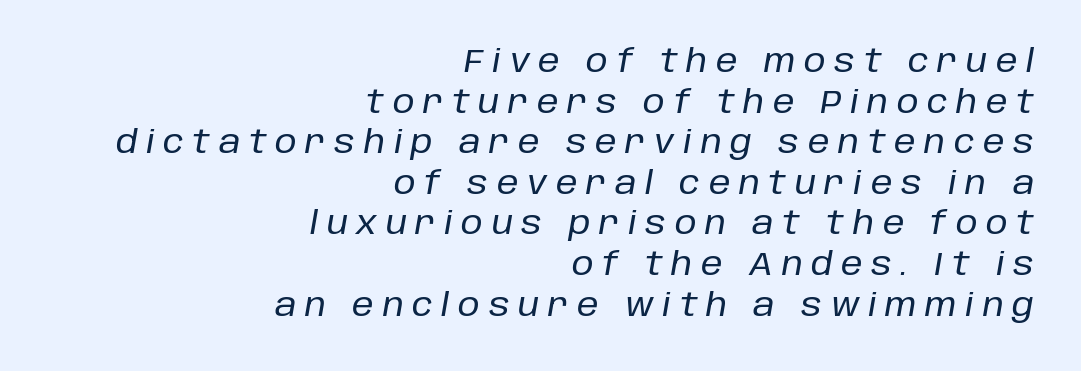
Q: Is the text italic (slanted)? A: Yes, it leans right by about 10 degrees.
Q: Is the text underlined? A: No.
Q: How is the paragraph aligned? A: Right-aligned.
Q: Is the spacing between letters normal or unusually wide? A: Unusually wide.
Q: Is the spacing between lines tight, normal or loose? A: Normal.
Q: Width (condensed, normal, or wide)? A: Normal.
Q: Stroke contrast? A: Low.
Q: x-height? A: Large.
Q: Monospaced? A: No.
